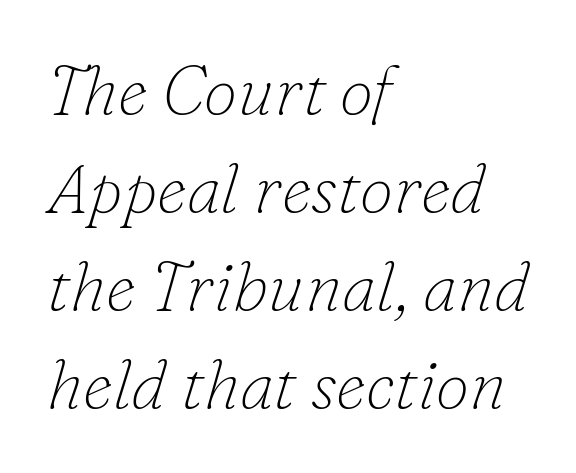
Is the type slanted? Yes — the strokes lean at a clear angle. Characters follow at the spacing the type designer built in. The words here are not underlined. Is the type heavy? It reads as light-to-regular instead. One-word summary of the alignment: left.
